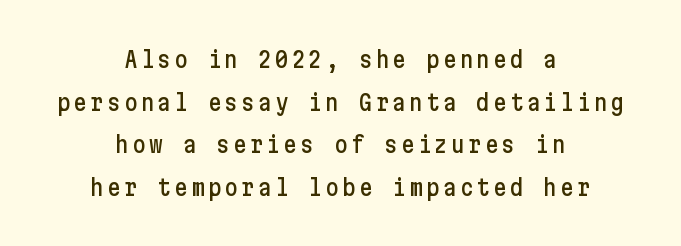
Q: Is the text italic (slanted)? A: No, it is upright.
Q: Is the text underlined? A: No.
Q: How is the paragraph aligned? A: Centered.
